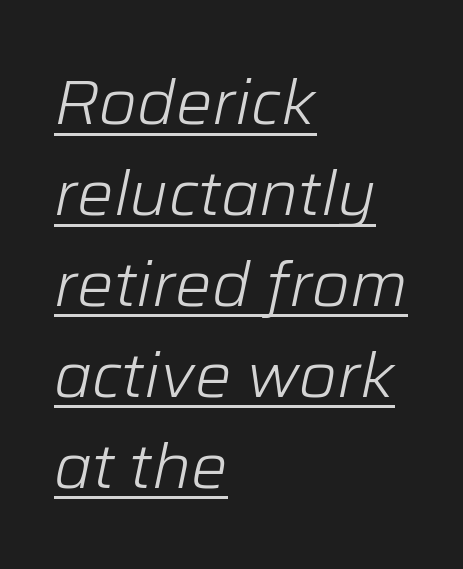
{"italic": "yes", "lean": "right", "slant_degrees": 12, "bold": "no", "weight": "light", "width": "normal", "stroke_contrast": "low", "x_height": "medium", "monospaced": "no", "underline": "yes", "align": "left", "line_spacing": "normal", "line_spacing_ratio": 1.49, "letter_spacing": "normal", "letter_spacing_em": 0.0, "glyph_px": 61}
